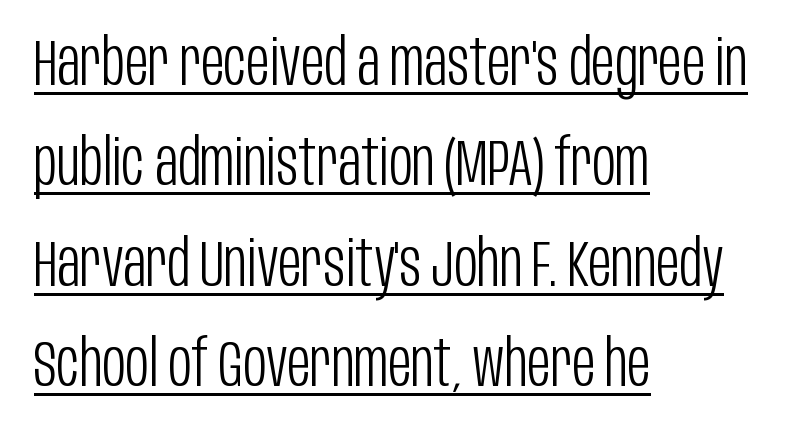
The image shows 64 px light, condensed sans-serif type, upright; set left-aligned, normal line spacing (1.57x), normal letter spacing, underlined; low stroke contrast and a large x-height.
